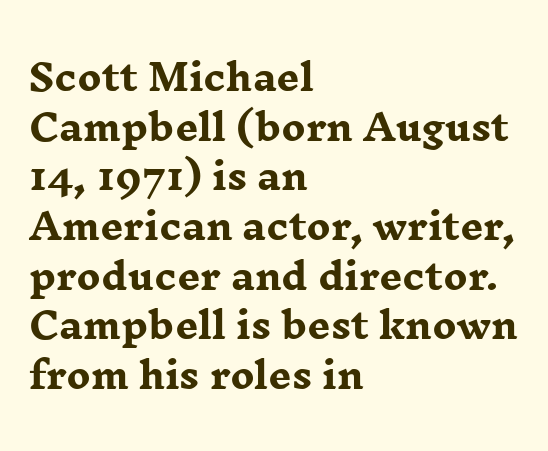
These lines are rendered in a variable-pitch font. It's the straight-up-and-down kind of type. The type is set solid horizontally, with unmodified tracking. The glyphs have the mass of a bold cut.
